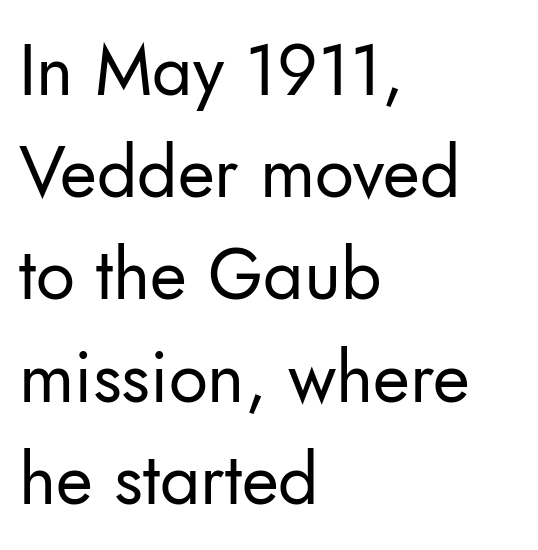
Every character sits straight up, as roman type does. These lines sit exactly where default settings would place them. The lines in this sample share a left origin and differ only in where they stop. What kind of face is this? One without serifs — a sans. A quiet, ordinary-to-light weight characterises the typeface. The face used here is proportionally spaced, like ordinary book or web type.
